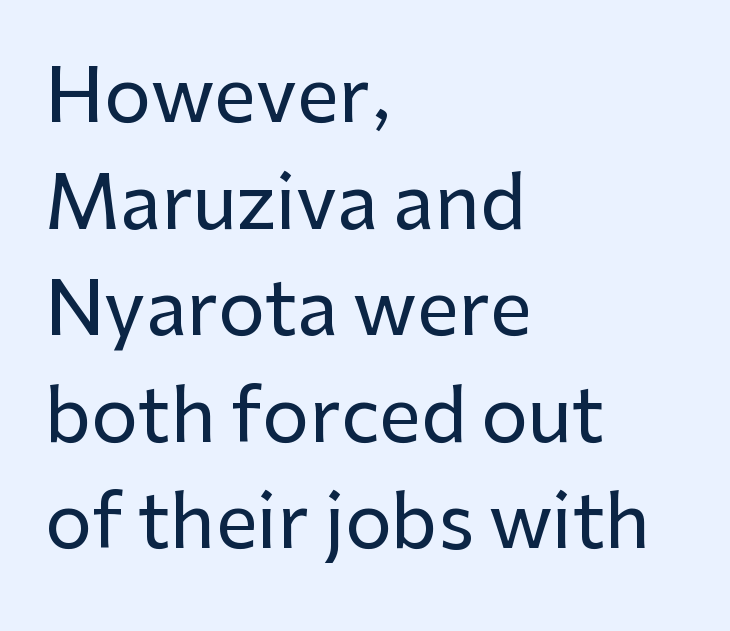
The line texture is even and compact thanks to regular tracking. Upright lettering throughout. The designer left line spacing at the default. Typeset ragged right — the left edge is the straight one. The typeface chosen for these lines omits serifs. Beneath every word, the page is bare.
